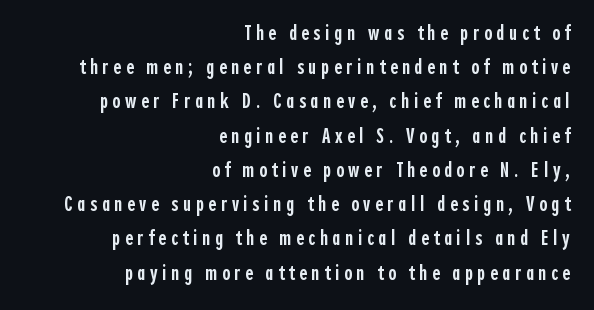
The image shows 21 px text type, upright; set right-aligned, normal line spacing (1.63x), unusually wide letter spacing (+0.22 em), not underlined.
